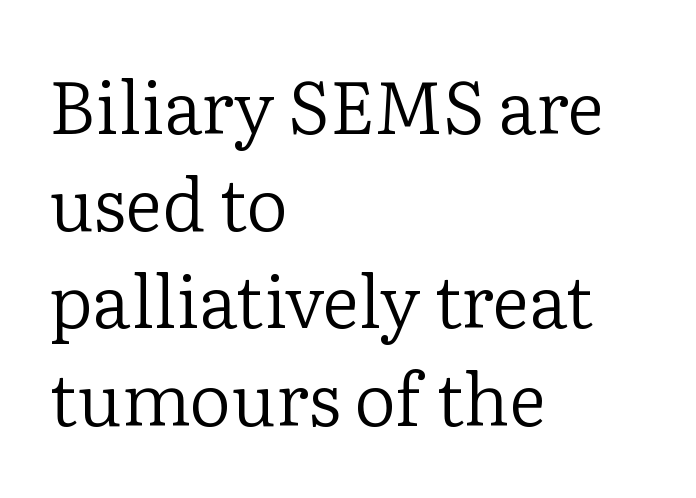
Quick note: not italic, upright. The lines sit at an ordinary, default distance from one another. The text was rendered using a seriffed face with decorative stroke endings. Horizontal alignment here is leftward, the default for most running prose. Each stroke keeps to a modest, everyday thickness or less. Each letter keeps its own natural width here, so spacing adapts to shape.
